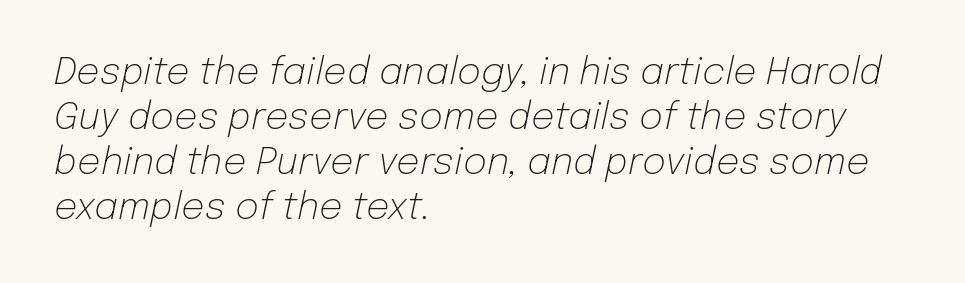
The image shows 37 px light type, italic (leaning right); set left-aligned, line spacing 1.22x, normal letter spacing, not underlined; low stroke contrast and a medium x-height.
